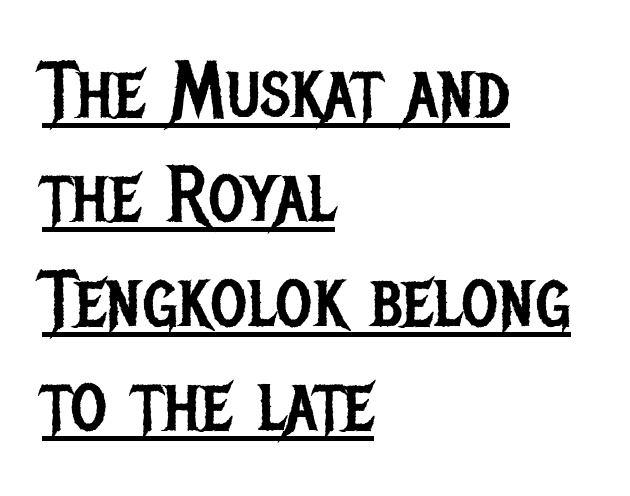
{"serif": "no", "italic": "no", "bold": "no", "weight": "regular", "width": "condensed", "stroke_contrast": "low", "x_height": "large", "monospaced": "no", "underline": "yes", "align": "left", "line_spacing": "normal", "line_spacing_ratio": 1.32, "letter_spacing": "normal", "letter_spacing_em": 0.0, "glyph_px": 79}
